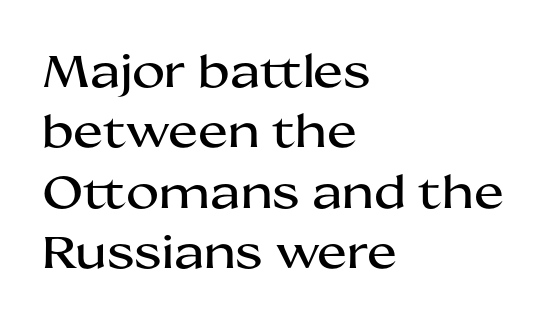
Q: Is the text italic (slanted)? A: No, it is upright.
Q: Is the text underlined? A: No.
Q: How is the paragraph aligned? A: Left-aligned.
Q: Is the spacing between letters normal or unusually wide? A: Normal.
Q: Is the spacing between lines tight, normal or loose? A: Normal.
Q: Width (condensed, normal, or wide)? A: Wide.
Q: Stroke contrast? A: Medium.
Q: x-height? A: Medium.
Q: Monospaced? A: No.
